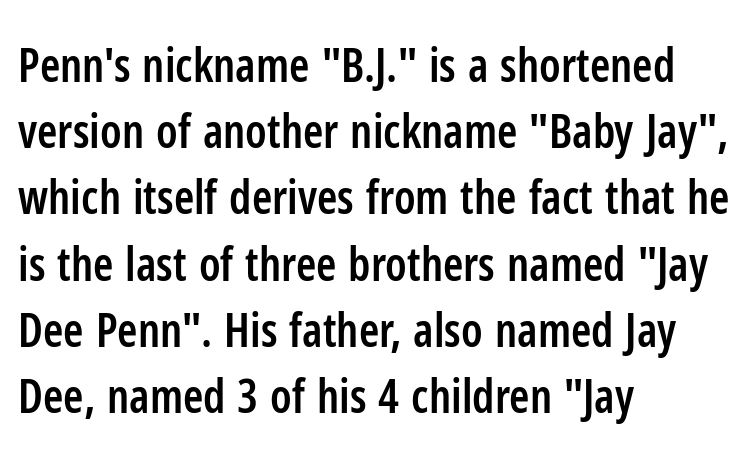
{"serif": "no", "italic": "no", "bold": "semi", "weight": "semibold", "width": "condensed", "stroke_contrast": "low", "x_height": "medium", "monospaced": "no", "underline": "no", "align": "left", "line_spacing": "normal", "line_spacing_ratio": 1.44, "letter_spacing": "normal", "letter_spacing_em": 0.0, "glyph_px": 46}
